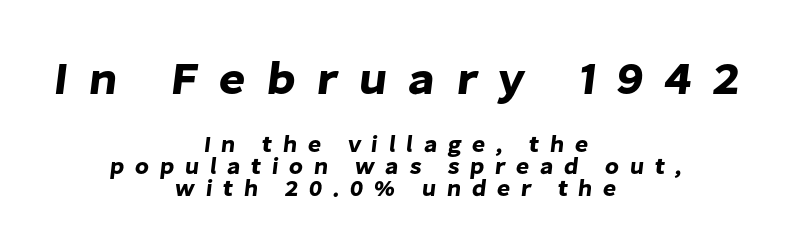
Someone cranked the tracking dial way up on this one. In terms of letterform style, serifs are entirely absent. Visually the block forms a symmetrical silhouette, jagged on both flanks. Each row of text sits above clean, open space. Caption: upper text group enlarged, lower text group reduced. The line-height multiplier appears low, near solid setting.
